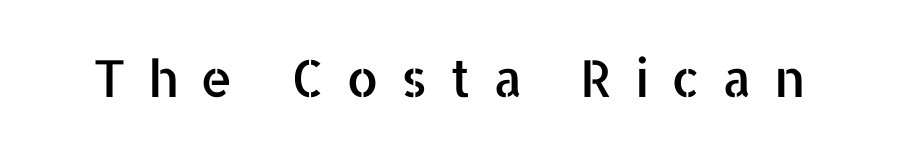
Vertical strokes here are truly vertical. Character widths vary here, with narrow letters taking less room than wide ones. How are the letters spaced? Widely, with obvious added tracking. Any mark beneath the type? The region is blank. The characters display no serif detailing; their extremities are plain.
